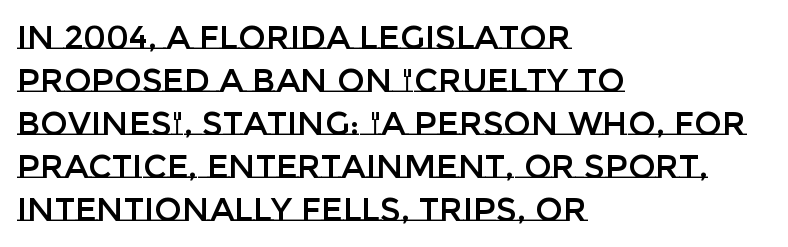
The image shows 33 px text type, upright; set left-aligned, normal line spacing (1.3x), normal letter spacing, not underlined; low stroke contrast and a large x-height.
